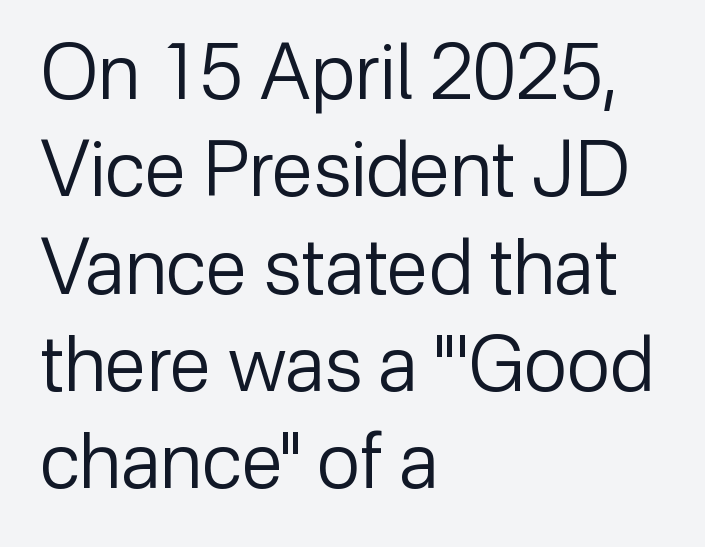
Q: Is the text bold? A: No.
Q: Is the text italic (slanted)? A: No, it is upright.
Q: Is the typeface a serif or a sans-serif typeface? A: Sans-serif.
Q: Is the text underlined? A: No.
Q: How is the paragraph aligned? A: Left-aligned.
Q: Is the spacing between letters normal or unusually wide? A: Normal.
Q: Is the spacing between lines tight, normal or loose? A: Normal.
Q: Width (condensed, normal, or wide)? A: Normal.
Q: Stroke contrast? A: Low.
Q: x-height? A: Medium.
Q: Monospaced? A: No.
